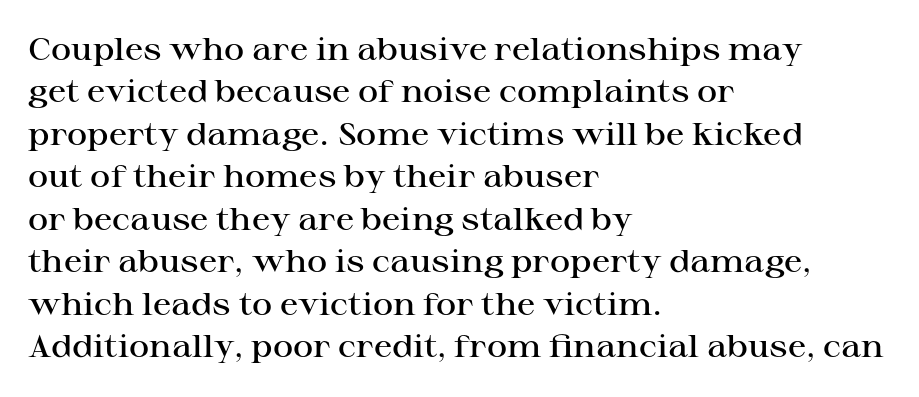
The image shows 31 px semibold, wide serif type, upright; set left-aligned, normal line spacing (1.37x), normal letter spacing, not underlined; high stroke contrast and a medium x-height.
